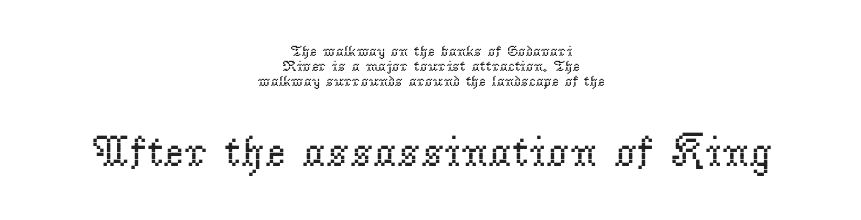
{"serif": "yes", "italic": "no", "bold": "no", "weight": "regular", "width": "normal", "stroke_contrast": "low", "x_height": "small", "monospaced": "no", "underline": "no", "align": "center", "line_spacing": "tight", "line_spacing_ratio": 1.01, "letter_spacing": "normal", "letter_spacing_em": 0.0, "larger_block": "second", "size_ratio": 2.93, "glyph_px": 44}
